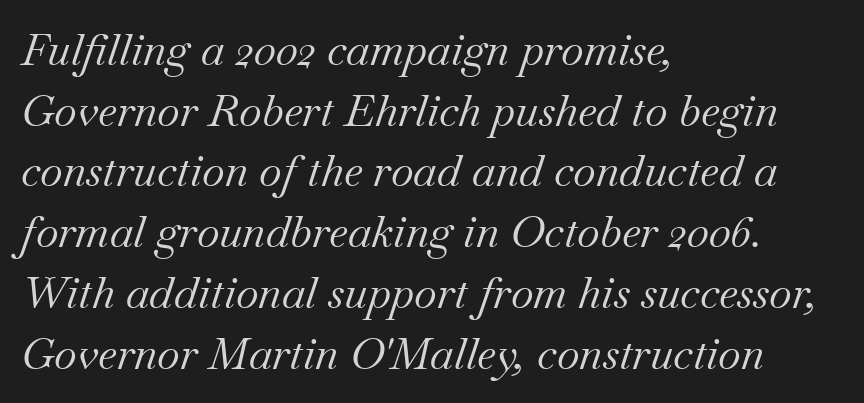
The image shows 44 px regular-weight serif type, italic (leaning right); set left-aligned, normal line spacing (1.38x), normal letter spacing, not underlined; medium stroke contrast and a small x-height.
